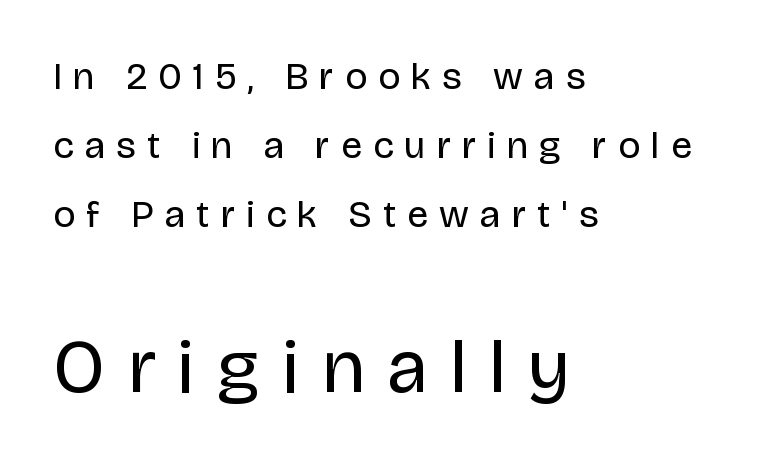
The image shows 76 px regular-weight sans-serif type, upright; set left-aligned, line spacing 1.82x, unusually wide letter spacing (+0.3 em), not underlined; the second (bottom) block is 2.0x larger; low stroke contrast and a large x-height.
